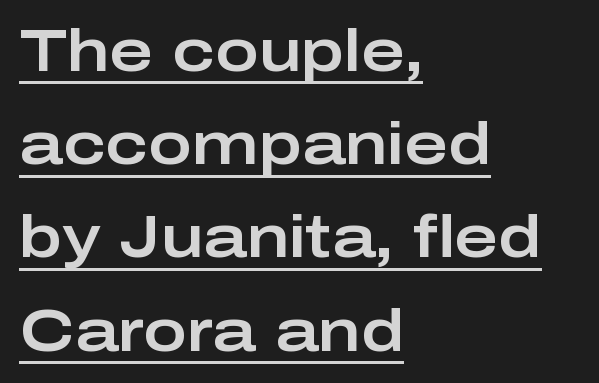
The image shows 59 px wide sans-serif type, upright; set left-aligned, normal line spacing (1.58x), normal letter spacing, underlined; low stroke contrast and a medium x-height.
